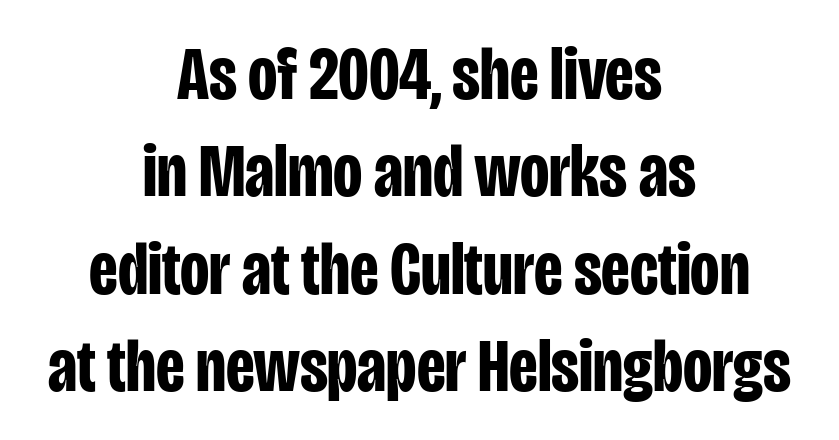
{"serif": "no", "italic": "no", "bold": "yes", "weight": "bold", "width": "condensed", "stroke_contrast": "low", "x_height": "large", "monospaced": "no", "underline": "no", "align": "center", "line_spacing": "normal", "line_spacing_ratio": 1.28, "letter_spacing": "normal", "letter_spacing_em": 0.0, "glyph_px": 76}
